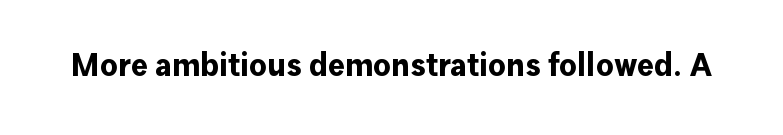
Q: Is the text bold? A: Yes.
Q: Is the text italic (slanted)? A: No, it is upright.
Q: Is the typeface a serif or a sans-serif typeface? A: Sans-serif.
Q: Is the text underlined? A: No.
Q: Is the spacing between letters normal or unusually wide? A: Normal.
Q: Width (condensed, normal, or wide)? A: Normal.
Q: Stroke contrast? A: Low.
Q: x-height? A: Medium.
Q: Monospaced? A: No.
